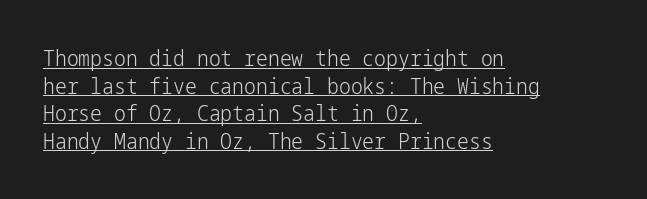
The image shows 21 px text type, upright; set left-aligned, normal line spacing (1.31x), normal letter spacing, underlined.
